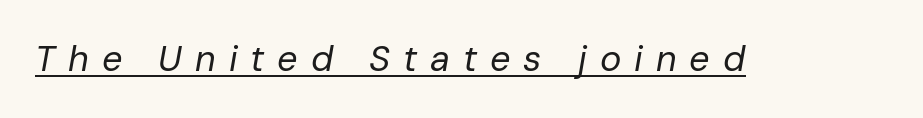
The image shows 36 px regular-weight type, italic (leaning right); set unusually wide letter spacing (+0.36 em), underlined; low stroke contrast and a medium x-height.
